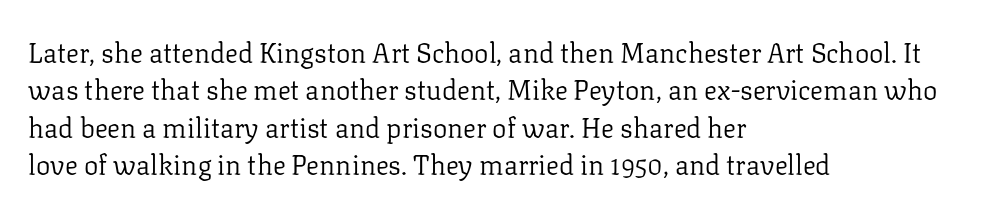
Interline gaps are of average width in this sample. Inter-character spacing is left at the font's built-in metrics. If you drew a line through each stem, it would be perfectly vertical. Words float on clear page, feet unadorned. Each line starts at the same left margin while the right side varies.
